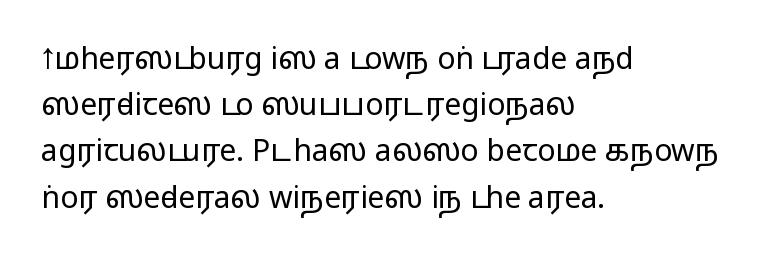
The image shows 30 px regular-weight, wide sans-serif type, upright; set left-aligned, normal line spacing (1.54x), normal letter spacing, not underlined; low stroke contrast and a medium x-height.
